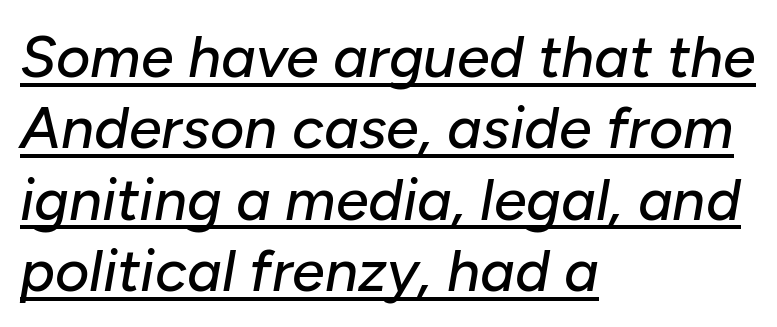
The image shows 59 px text type, italic (leaning right); set left-aligned, line spacing 1.21x, normal letter spacing, underlined; low stroke contrast and a medium x-height.
